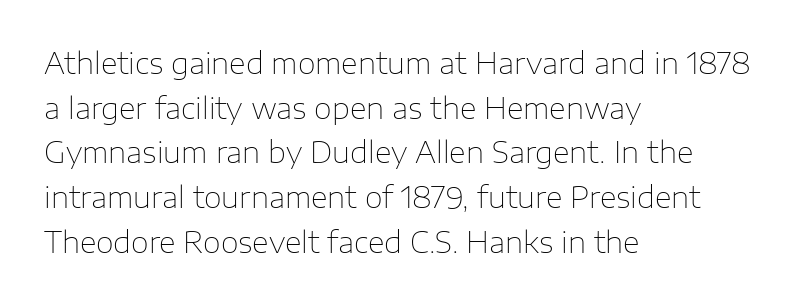
{"serif": "no", "italic": "no", "bold": "no", "weight": "thin", "width": "normal", "stroke_contrast": "low", "x_height": "medium", "monospaced": "no", "underline": "no", "align": "left", "line_spacing": "normal", "line_spacing_ratio": 1.54, "letter_spacing": "normal", "letter_spacing_em": 0.0, "glyph_px": 29}
